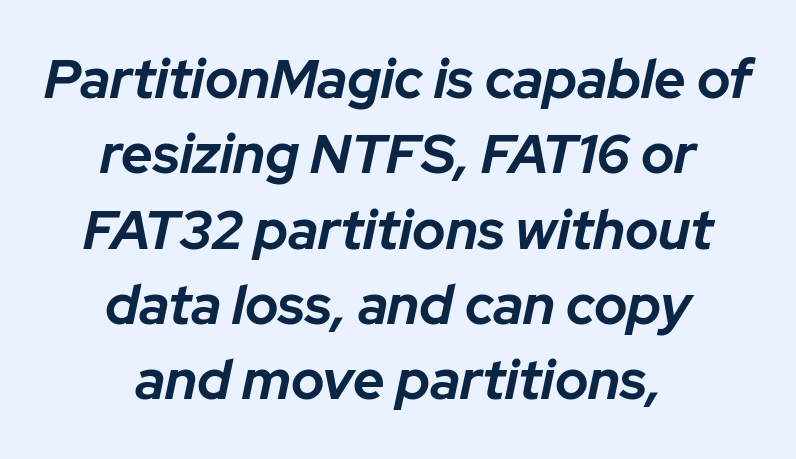
{"italic": "yes", "lean": "right", "slant_degrees": 12, "bold": "yes", "weight": "bold", "width": "normal", "stroke_contrast": "low", "x_height": "medium", "monospaced": "no", "underline": "no", "align": "center", "line_spacing": "normal", "line_spacing_ratio": 1.37, "letter_spacing": "normal", "letter_spacing_em": 0.0, "glyph_px": 55}
